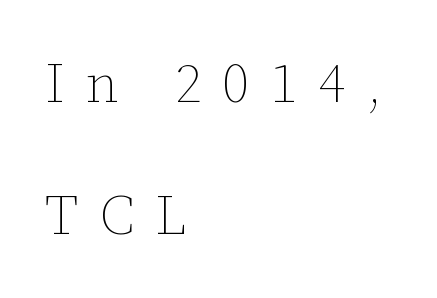
Counters stay open thanks to moderate or lighter strokes. Is this a fixed-width face? No — the glyphs have proportional, varying widths. Regarding leading, the lines here are spaced well apart. Short note: letters widely spaced.
